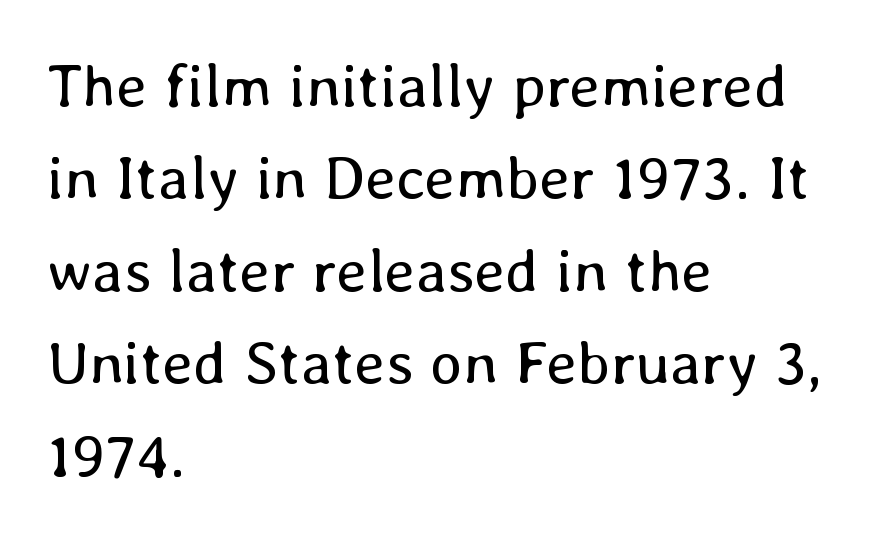
Q: Is the text bold? A: No.
Q: Is the text italic (slanted)? A: No, it is upright.
Q: Is the text underlined? A: No.
Q: How is the paragraph aligned? A: Left-aligned.
Q: Is the spacing between letters normal or unusually wide? A: Normal.
Q: Is the spacing between lines tight, normal or loose? A: Normal.
Q: Width (condensed, normal, or wide)? A: Normal.
Q: Stroke contrast? A: Low.
Q: x-height? A: Medium.
Q: Monospaced? A: No.
